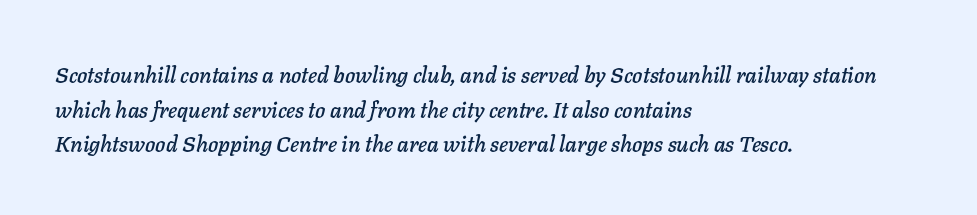
The image shows 22 px text type, italic (leaning right); set left-aligned, normal line spacing (1.57x), normal letter spacing, not underlined.
